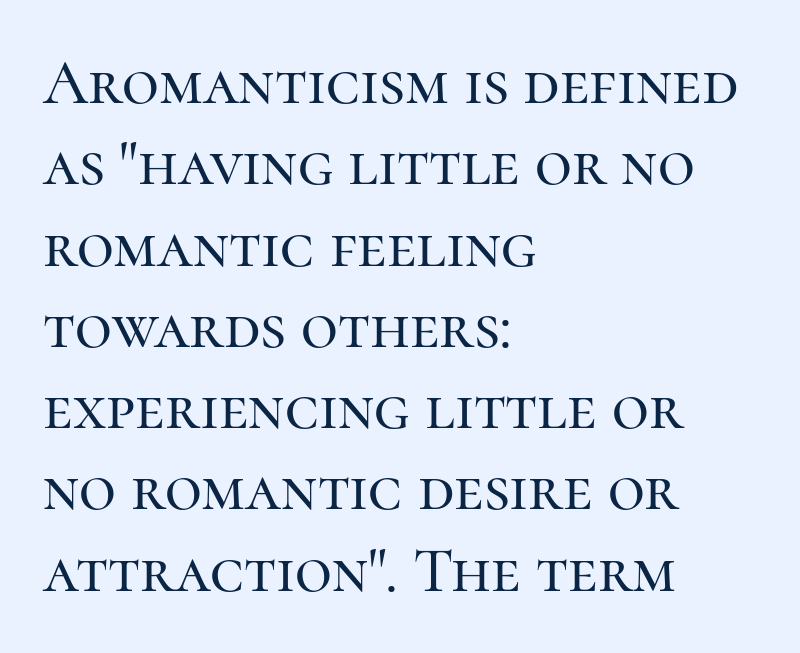
This sample keeps an unexceptional amount of space between lines. The face used here is proportionally spaced, like ordinary book or web type. Compared with a centered layout, this one pins lines to the left instead. This sample uses a serif face. Every stem runs plumb, perpendicular to the baseline. Look at the tracking — it's just the regular setting, nothing added.
